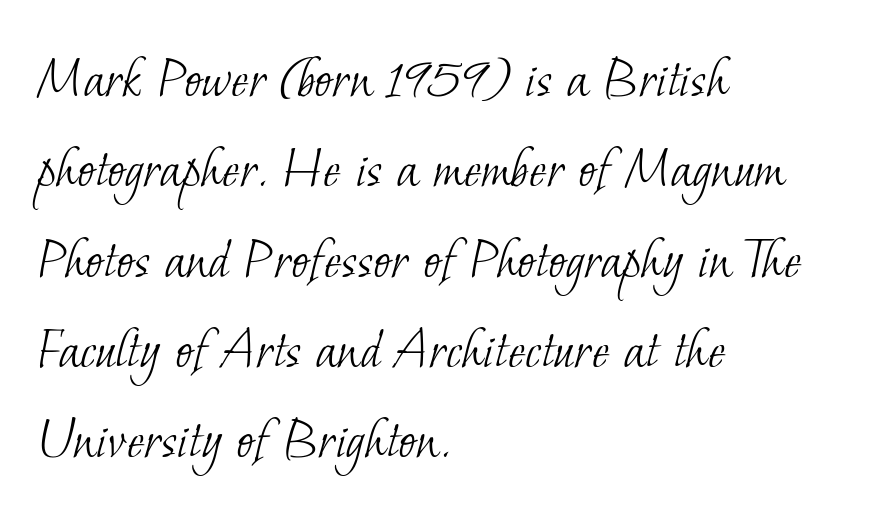
The image shows 59 px light serif type; set left-aligned, normal line spacing (1.53x), normal letter spacing, not underlined; low stroke contrast and a small x-height.
